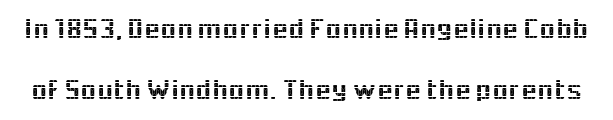
The image shows 29 px sans-serif type, upright; set loose line spacing (2.1x), normal letter spacing, not underlined; a medium x-height.
